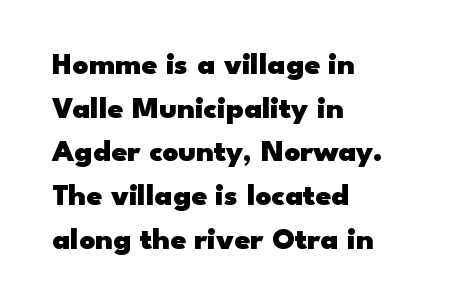
The image shows 31 px heavy, wide sans-serif type, upright; set left-aligned, normal line spacing (1.41x), normal letter spacing, not underlined; low stroke contrast and a small x-height.
